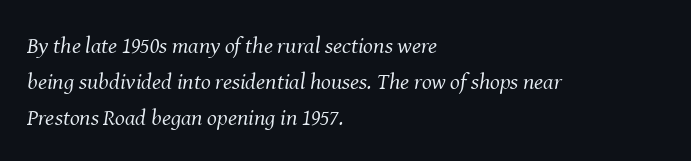
Bold? No — there's no thickening of the strokes. Tall strokes in this sample are angled rather than plumb. This rendering leaves character spacing at its baseline value. A student would call this left alignment; a typographer would say flush left, rag right.
